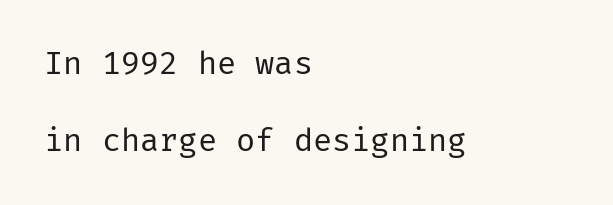
The image shows 32 px regular-weight sans-serif type, upright; set left-aligned, loose line spacing (2.41x), normal letter spacing, not underlined; low stroke contrast and a medium x-height.
